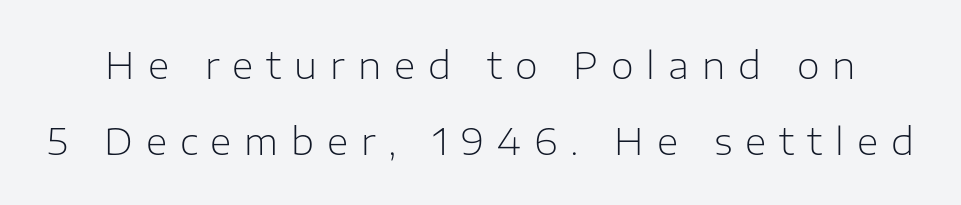
Q: Is the text bold? A: No.
Q: Is the text italic (slanted)? A: No, it is upright.
Q: Is the typeface a serif or a sans-serif typeface? A: Sans-serif.
Q: Is the text underlined? A: No.
Q: Is the spacing between letters normal or unusually wide? A: Unusually wide.
Q: Is the spacing between lines tight, normal or loose? A: Loose.
Q: Width (condensed, normal, or wide)? A: Normal.
Q: Stroke contrast? A: Low.
Q: x-height? A: Medium.
Q: Monospaced? A: No.
